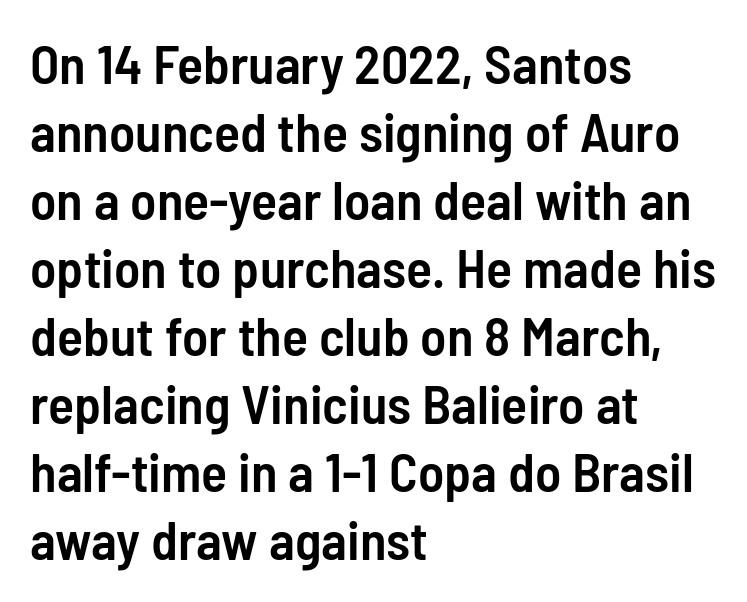
{"serif": "no", "italic": "no", "bold": "semi", "weight": "semibold", "width": "condensed", "stroke_contrast": "low", "x_height": "medium", "monospaced": "no", "underline": "no", "align": "left", "line_spacing": "normal", "line_spacing_ratio": 1.26, "letter_spacing": "normal", "letter_spacing_em": 0.0, "glyph_px": 54}
